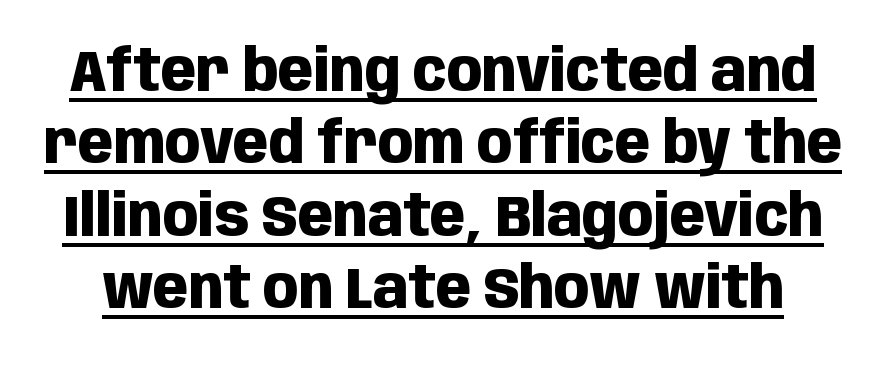
Q: Is the text bold? A: Yes.
Q: Is the text italic (slanted)? A: No, it is upright.
Q: Is the typeface a serif or a sans-serif typeface? A: Sans-serif.
Q: Is the text underlined? A: Yes.
Q: Is the spacing between letters normal or unusually wide? A: Normal.
Q: Is the spacing between lines tight, normal or loose? A: Normal.
Q: Width (condensed, normal, or wide)? A: Condensed.
Q: Stroke contrast? A: Low.
Q: x-height? A: Large.
Q: Monospaced? A: No.
